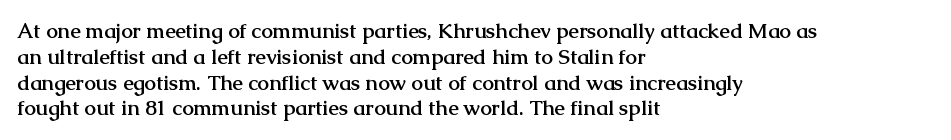
The letters stand upright; this is a roman face. Every row of glyphs begins at an identical x-position on the left. Between one letter and the next there's only the usual sliver of space. Caption: bold face, heavy strokes.
